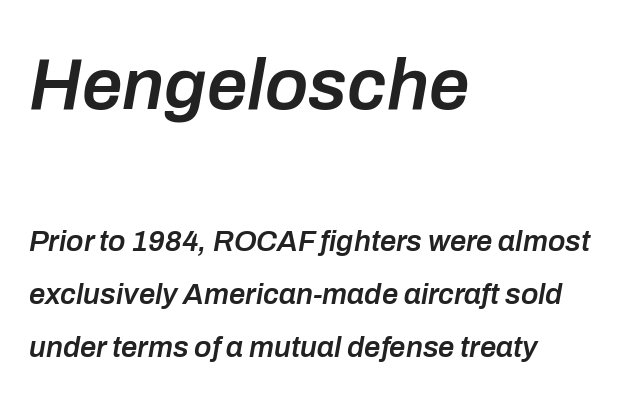
{"italic": "yes", "lean": "right", "slant_degrees": 10, "bold": "semi", "weight": "semibold", "width": "normal", "stroke_contrast": "low", "x_height": "medium", "monospaced": "no", "underline": "no", "align": "left", "line_spacing_ratio": 1.83, "letter_spacing": "normal", "letter_spacing_em": 0.0, "larger_block": "first", "size_ratio": 2.48, "glyph_px": 72}
